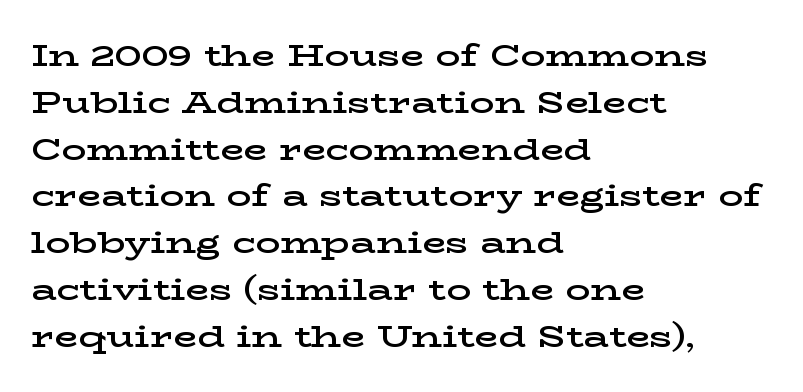
{"serif": "yes", "italic": "no", "bold": "semi", "weight": "semibold", "width": "wide", "stroke_contrast": "low", "x_height": "medium", "monospaced": "no", "underline": "no", "align": "left", "line_spacing": "normal", "line_spacing_ratio": 1.51, "letter_spacing": "normal", "letter_spacing_em": 0.0, "glyph_px": 31}
